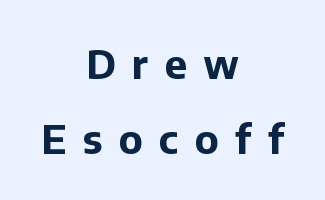
The image shows 40 px bold sans-serif type, upright; set centered, line spacing 1.87x, unusually wide letter spacing (+0.41 em), not underlined; low stroke contrast and a medium x-height.
